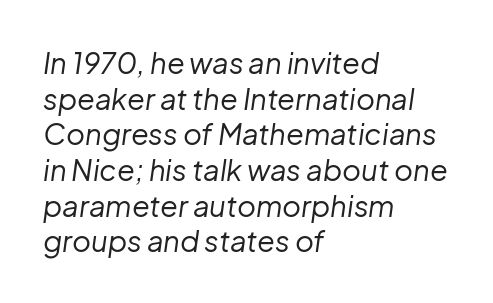
The letters advance in unequal steps, a hallmark of proportional type. These lines are set flush left with a ragged right edge. A typesetter would mark this as italic. The horizontal fit of the characters is conventional and even.
